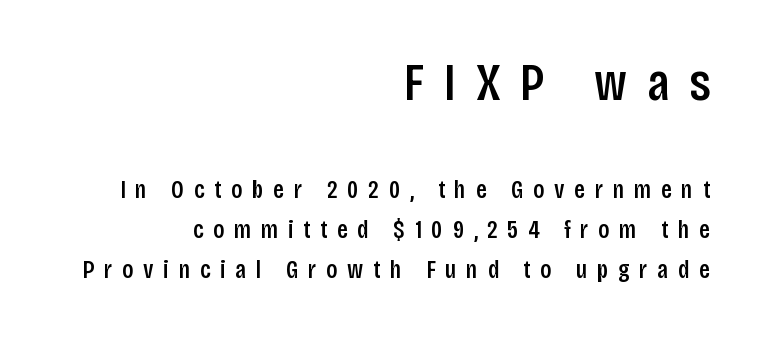
Q: Is the text bold? A: Semi-bold.
Q: Is the text italic (slanted)? A: No, it is upright.
Q: Is the typeface a serif or a sans-serif typeface? A: Sans-serif.
Q: Is the text underlined? A: No.
Q: How is the paragraph aligned? A: Right-aligned.
Q: Is the spacing between letters normal or unusually wide? A: Unusually wide.
Q: Is the spacing between lines tight, normal or loose? A: Normal.
Q: Which block of text is set in a larger size, the first (top) or the second (bottom)? A: The first (top) one.
Q: Width (condensed, normal, or wide)? A: Condensed.
Q: Stroke contrast? A: Low.
Q: x-height? A: Large.
Q: Monospaced? A: No.
